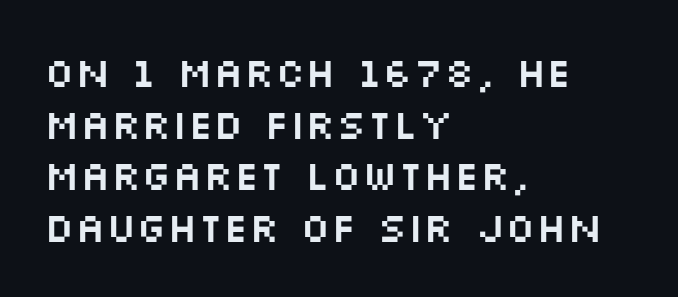
Q: Is the text italic (slanted)? A: No, it is upright.
Q: Is the typeface a serif or a sans-serif typeface? A: Sans-serif.
Q: Is the text underlined? A: No.
Q: How is the paragraph aligned? A: Left-aligned.
Q: Is the spacing between letters normal or unusually wide? A: Normal.
Q: Is the spacing between lines tight, normal or loose? A: Normal.
Q: Width (condensed, normal, or wide)? A: Wide.
Q: Stroke contrast? A: Medium.
Q: x-height? A: Large.
Q: Monospaced? A: No.
